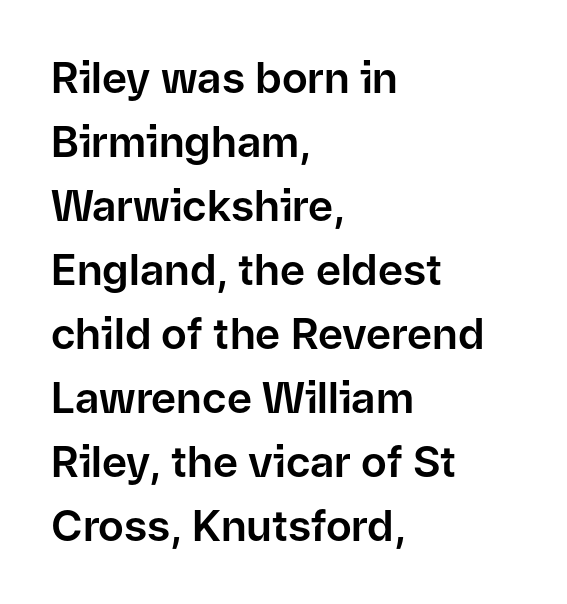
The image shows 43 px sans-serif type, upright; set left-aligned, normal line spacing (1.49x), normal letter spacing, not underlined; low stroke contrast and a medium x-height.
